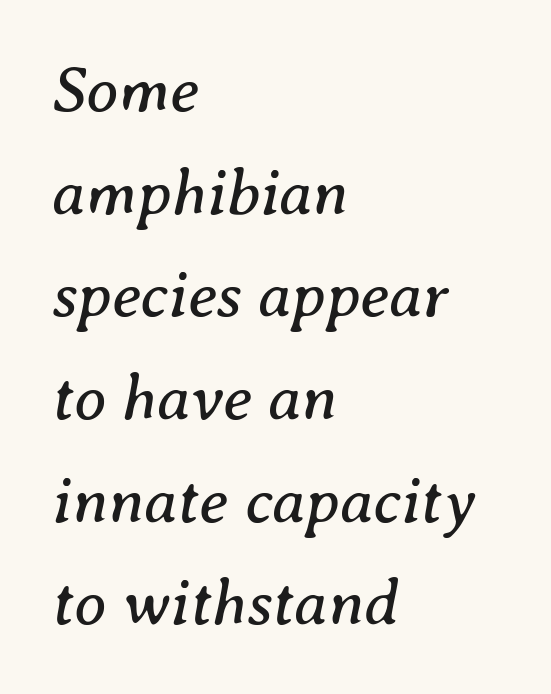
The image shows 65 px regular-weight serif type, italic (leaning right); set left-aligned, normal line spacing (1.58x), normal letter spacing, not underlined; medium stroke contrast and a medium x-height.
